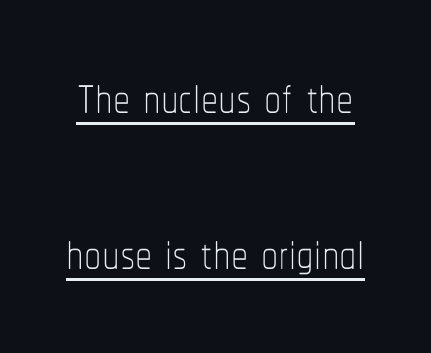
The image shows 69 px thin, condensed type, upright; set loose line spacing (2.26x), normal letter spacing, underlined; low stroke contrast and a medium x-height.
